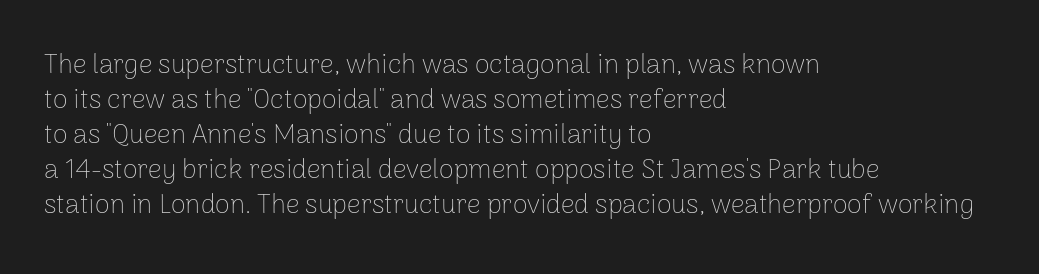
{"italic": "no", "bold": "no", "underline": "no", "align": "left", "line_spacing": "normal", "line_spacing_ratio": 1.3, "letter_spacing": "normal", "letter_spacing_em": 0.0, "glyph_px": 27}
